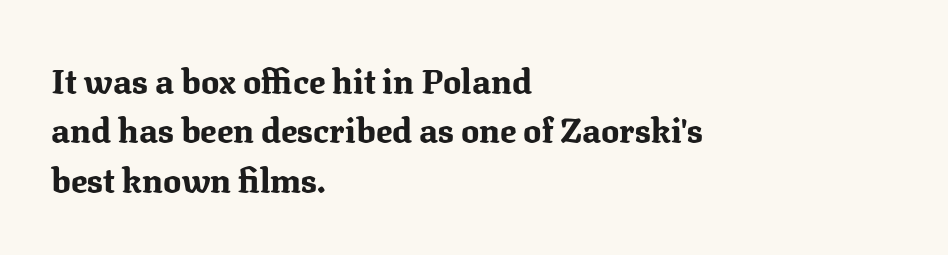
{"serif": "yes", "italic": "no", "bold": "yes", "weight": "bold", "width": "normal", "stroke_contrast": "medium", "x_height": "medium", "monospaced": "no", "underline": "no", "align": "left", "line_spacing": "normal", "line_spacing_ratio": 1.45, "letter_spacing": "normal", "letter_spacing_em": 0.0, "glyph_px": 34}
